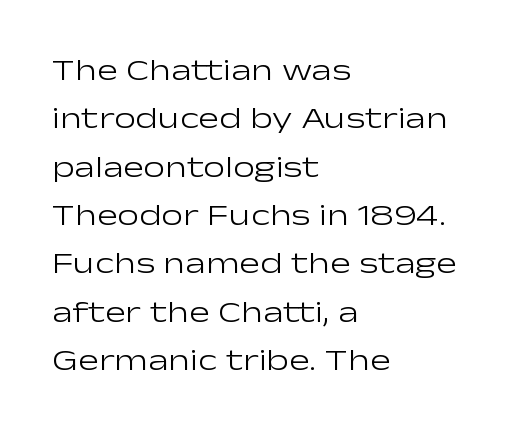
Q: Is the text bold? A: No.
Q: Is the text italic (slanted)? A: No, it is upright.
Q: Is the typeface a serif or a sans-serif typeface? A: Sans-serif.
Q: Is the text underlined? A: No.
Q: How is the paragraph aligned? A: Left-aligned.
Q: Is the spacing between letters normal or unusually wide? A: Normal.
Q: Is the spacing between lines tight, normal or loose? A: Normal.
Q: Width (condensed, normal, or wide)? A: Wide.
Q: Stroke contrast? A: Low.
Q: x-height? A: Medium.
Q: Monospaced? A: No.
